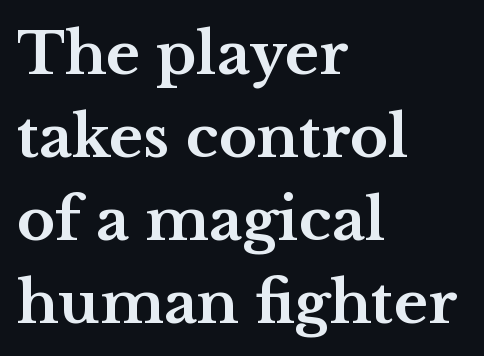
The image shows 58 px bold, wide serif type, upright; set left-aligned, normal line spacing (1.43x), normal letter spacing, not underlined; medium stroke contrast and a medium x-height.
